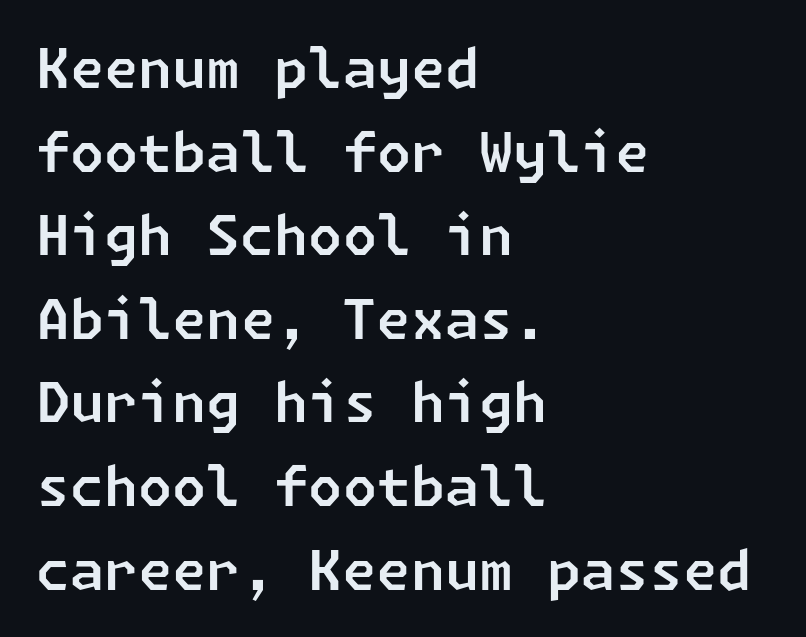
{"serif": "no", "width": "normal", "stroke_contrast": "low", "x_height": "medium", "underline": "no", "align": "left", "line_spacing": "normal", "line_spacing_ratio": 1.52, "letter_spacing": "normal", "letter_spacing_em": 0.0, "glyph_px": 55}
